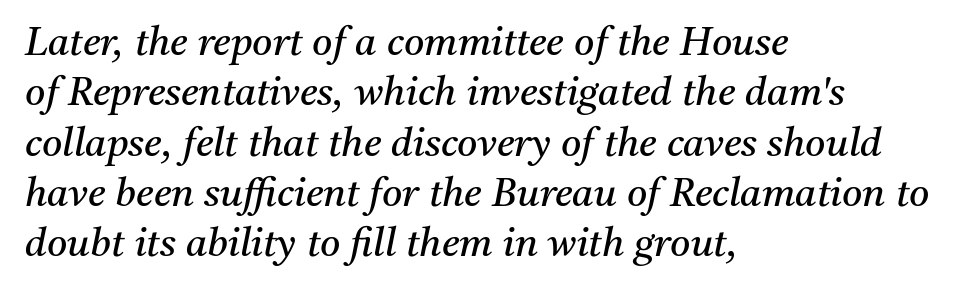
The image shows 39 px regular-weight serif type, italic (leaning right); set left-aligned, normal line spacing (1.29x), normal letter spacing, not underlined; medium stroke contrast and a medium x-height.
